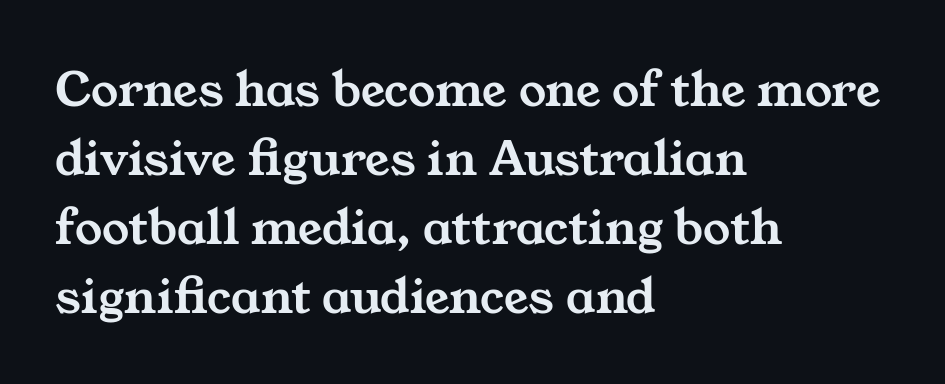
{"serif": "yes", "width": "wide", "stroke_contrast": "medium", "x_height": "medium", "monospaced": "no", "underline": "no", "align": "left", "line_spacing": "normal", "line_spacing_ratio": 1.28, "letter_spacing": "normal", "letter_spacing_em": 0.0, "glyph_px": 54}
